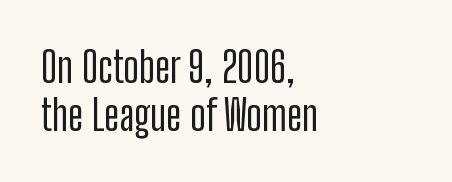
The image shows 42 px condensed sans-serif type, upright; set left-aligned, tight line spacing (1.15x), normal letter spacing, not underlined; low stroke contrast and a medium x-height.
